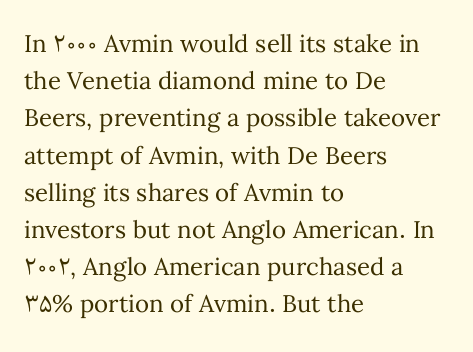
Ordinary non-slanted type is in use. This sample uses plain, unmodified letter spacing. Has an underline been added? It has not. The designer left line spacing at the default. The cut favours lightness, reaching ordinary text weight at its darkest. Layout note: lines flush left.
